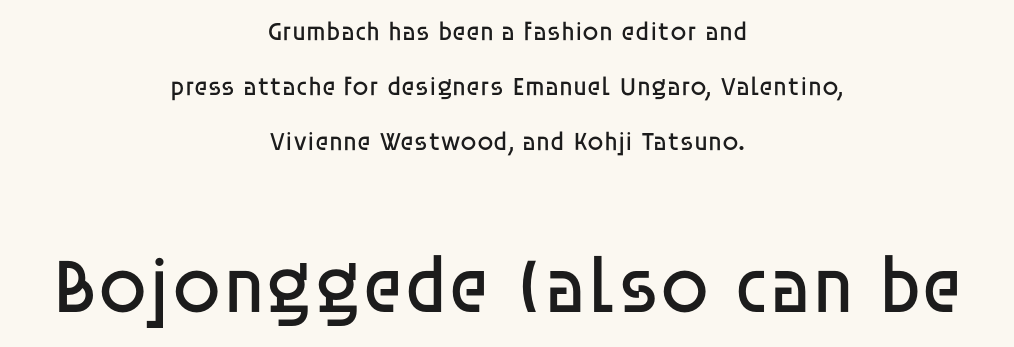
{"serif": "no", "italic": "no", "bold": "no", "weight": "regular", "width": "normal", "stroke_contrast": "low", "x_height": "large", "monospaced": "no", "underline": "no", "align": "center", "line_spacing": "loose", "line_spacing_ratio": 2.12, "letter_spacing": "normal", "letter_spacing_em": 0.0, "larger_block": "second", "size_ratio": 3.04, "glyph_px": 79}
